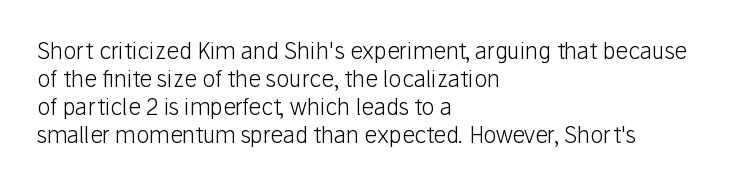
{"italic": "no", "bold": "no", "underline": "no", "align": "left", "line_spacing": "normal", "line_spacing_ratio": 1.28, "letter_spacing": "normal", "letter_spacing_em": 0.0, "glyph_px": 22}
